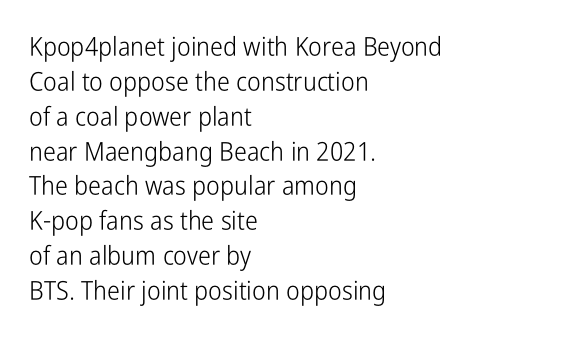
{"italic": "no", "bold": "no", "underline": "no", "align": "left", "line_spacing": "normal", "line_spacing_ratio": 1.34, "letter_spacing": "normal", "letter_spacing_em": 0.0, "glyph_px": 26}
